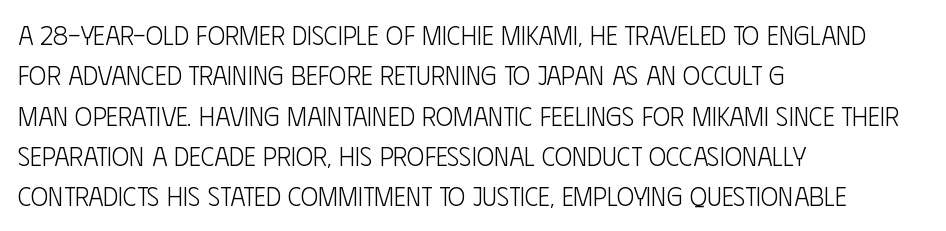
{"italic": "no", "bold": "no", "underline": "no", "align": "left", "line_spacing": "normal", "line_spacing_ratio": 1.55, "letter_spacing": "normal", "letter_spacing_em": 0.0, "glyph_px": 26}
